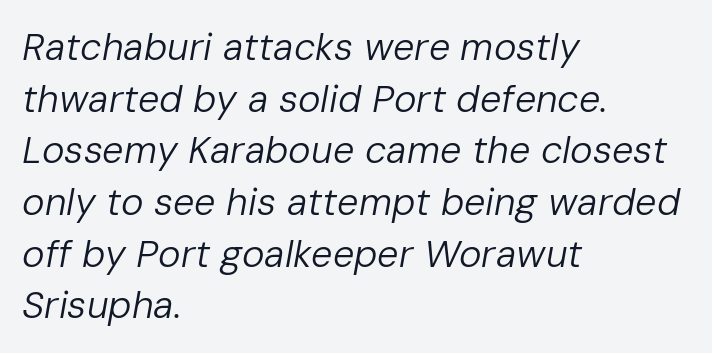
The image shows 38 px regular-weight type, italic (leaning right); set left-aligned, normal line spacing (1.36x), normal letter spacing, not underlined; low stroke contrast and a medium x-height.
